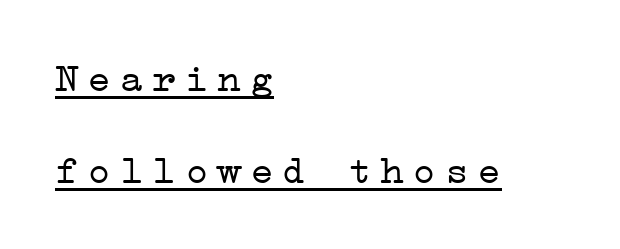
Serifs: yes, visible at the terminals of the letterforms. Caption: lettering with a line underneath. The passage shown stacks its lines with a broad gap. Quick note: not italic, upright. On a weight scale, this lands at 450 or below. Is the letter spacing exaggerated? Yes — the characters are pushed far apart.
